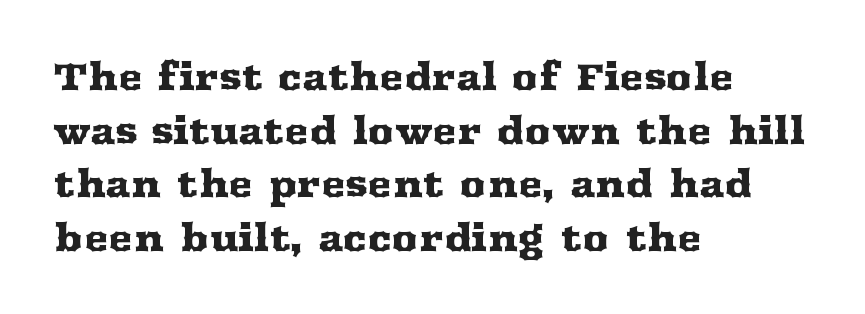
{"serif": "yes", "italic": "no", "width": "wide", "stroke_contrast": "medium", "x_height": "medium", "monospaced": "no", "underline": "no", "align": "left", "line_spacing": "normal", "line_spacing_ratio": 1.45, "letter_spacing": "normal", "letter_spacing_em": 0.0, "glyph_px": 37}
